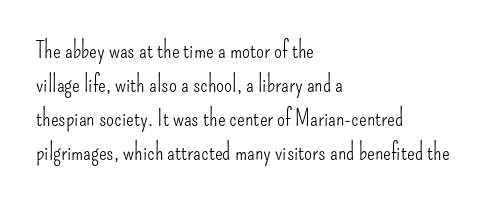
Q: Is the text bold? A: No.
Q: Is the text italic (slanted)? A: No, it is upright.
Q: Is the text underlined? A: No.
Q: How is the paragraph aligned? A: Left-aligned.
Q: Is the spacing between letters normal or unusually wide? A: Normal.
Q: Is the spacing between lines tight, normal or loose? A: Normal.
